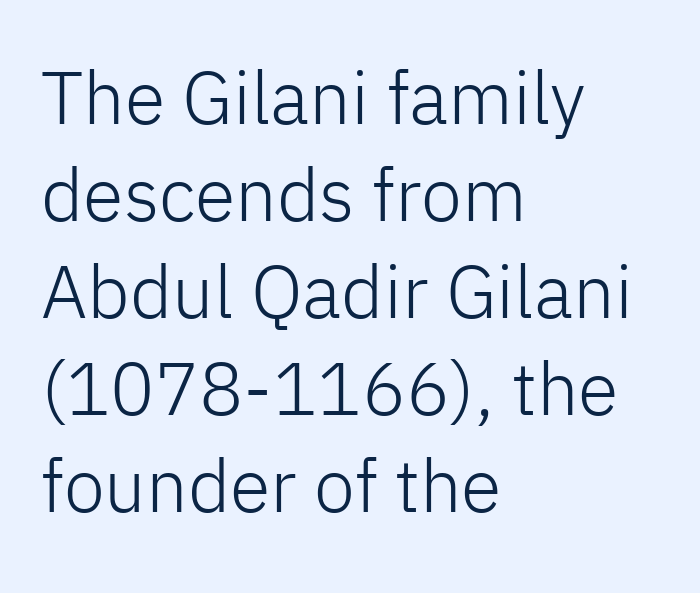
Q: Is the text bold? A: No.
Q: Is the text italic (slanted)? A: No, it is upright.
Q: Is the typeface a serif or a sans-serif typeface? A: Sans-serif.
Q: Is the text underlined? A: No.
Q: How is the paragraph aligned? A: Left-aligned.
Q: Is the spacing between letters normal or unusually wide? A: Normal.
Q: Is the spacing between lines tight, normal or loose? A: Normal.
Q: Width (condensed, normal, or wide)? A: Normal.
Q: Stroke contrast? A: Low.
Q: x-height? A: Medium.
Q: Monospaced? A: No.
